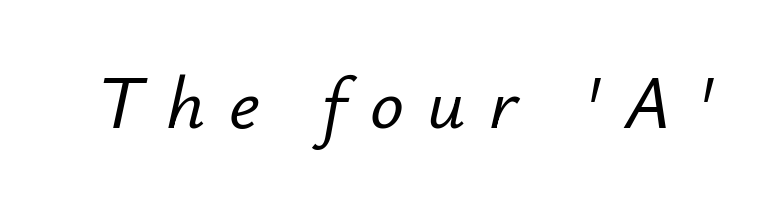
{"italic": "yes", "lean": "right", "slant_degrees": 12, "width": "normal", "stroke_contrast": "low", "x_height": "small", "monospaced": "no", "underline": "no", "letter_spacing": "wide", "letter_spacing_em": 0.31, "glyph_px": 75}
